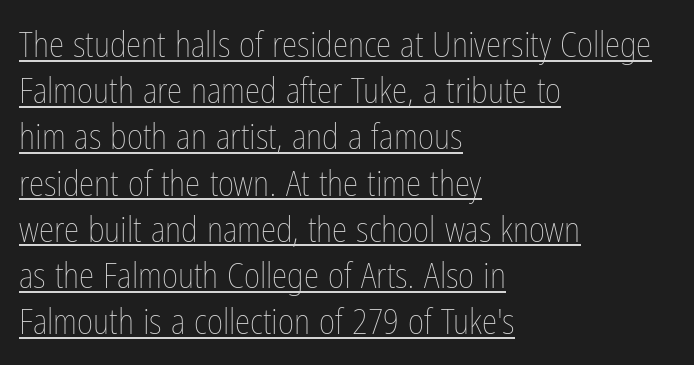
The image shows 35 px thin, condensed type, upright; set left-aligned, normal line spacing (1.32x), normal letter spacing, underlined; low stroke contrast and a medium x-height.
